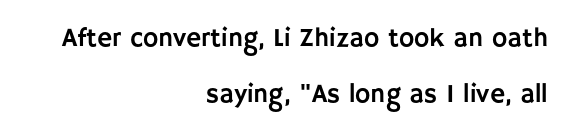
The image shows 26 px text type, upright; set right-aligned, loose line spacing (2.17x), normal letter spacing, not underlined.
